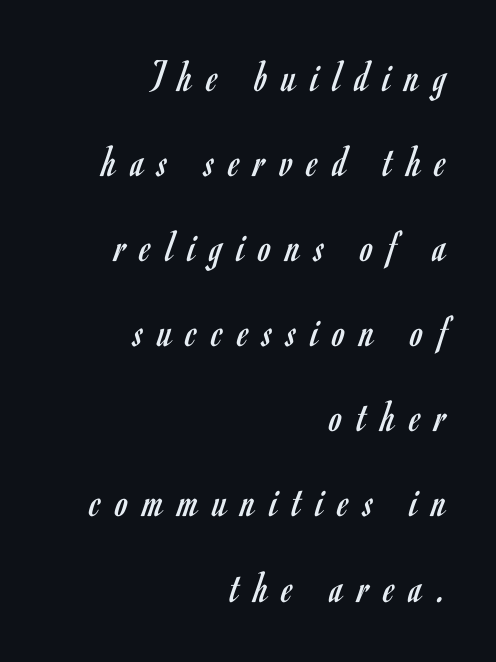
The image shows 46 px regular-weight, condensed sans-serif type; set right-aligned, line spacing 1.85x, unusually wide letter spacing (+0.32 em), not underlined; low stroke contrast and a small x-height.
